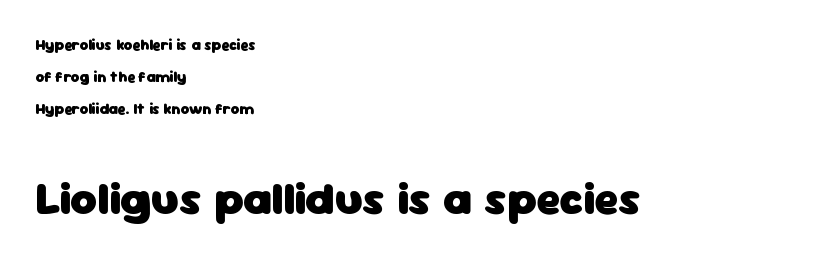
The image shows 46 px heavy sans-serif type, upright; set left-aligned, loose line spacing (2.14x), normal letter spacing, not underlined; the second (bottom) block is 3.07x larger; low stroke contrast and a medium x-height.
